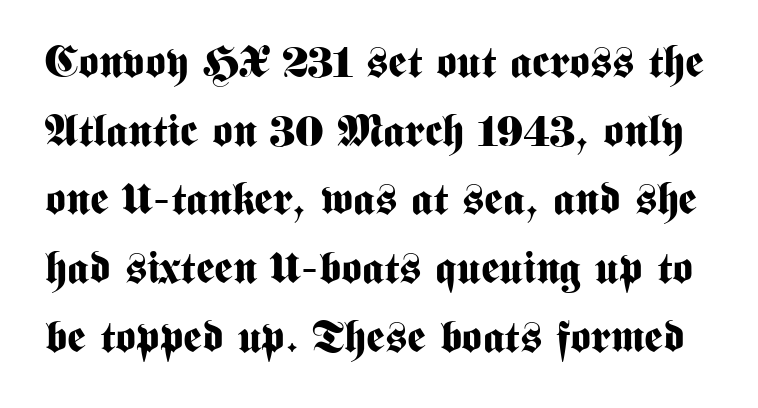
{"serif": "no", "italic": "no", "bold": "yes", "weight": "bold", "width": "condensed", "stroke_contrast": "medium", "x_height": "medium", "monospaced": "no", "underline": "no", "line_spacing": "normal", "line_spacing_ratio": 1.56, "letter_spacing": "normal", "letter_spacing_em": 0.0, "glyph_px": 44}
